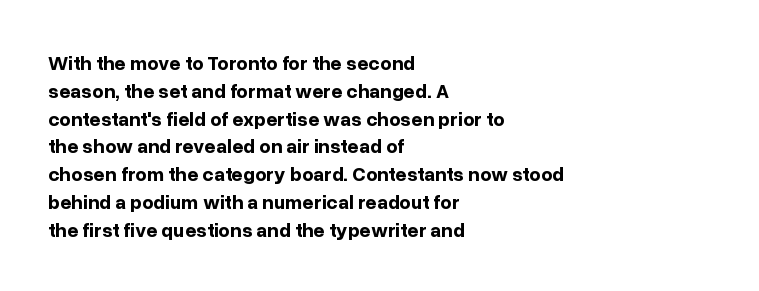
{"italic": "no", "bold": "yes", "underline": "no", "align": "left", "line_spacing": "normal", "line_spacing_ratio": 1.39, "letter_spacing": "normal", "letter_spacing_em": 0.0, "glyph_px": 20}
